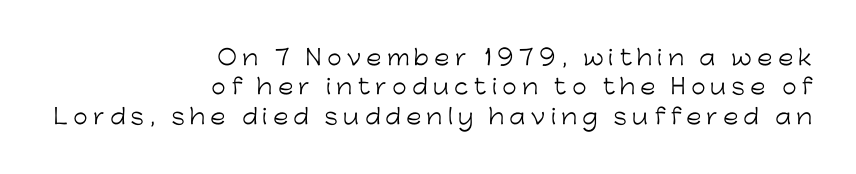
{"italic": "no", "bold": "no", "underline": "no", "align": "right", "line_spacing": "normal", "line_spacing_ratio": 1.4, "letter_spacing": "wide", "letter_spacing_em": 0.25, "glyph_px": 21}
